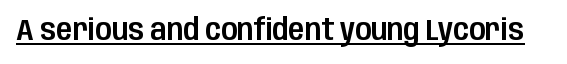
The image shows 30 px condensed sans-serif type, upright; set normal letter spacing, underlined; low stroke contrast and a large x-height.
